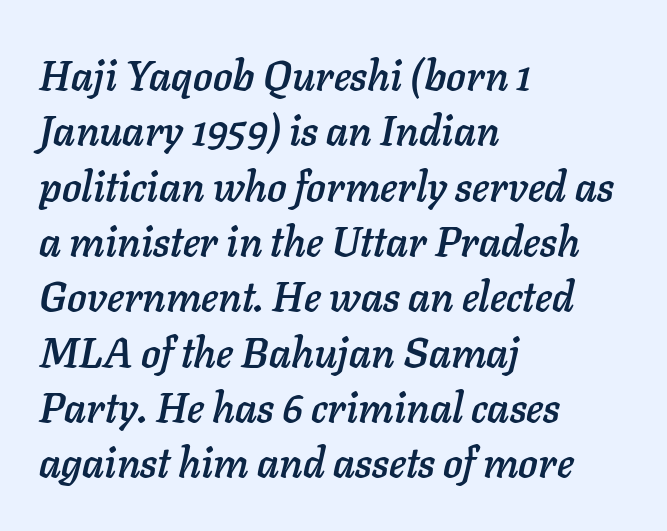
Q: Is the text italic (slanted)? A: Yes, it leans right by about 11 degrees.
Q: Is the text underlined? A: No.
Q: How is the paragraph aligned? A: Left-aligned.
Q: Is the spacing between letters normal or unusually wide? A: Normal.
Q: Is the spacing between lines tight, normal or loose? A: Normal.
Q: Width (condensed, normal, or wide)? A: Normal.
Q: Stroke contrast? A: Low.
Q: x-height? A: Medium.
Q: Monospaced? A: No.
